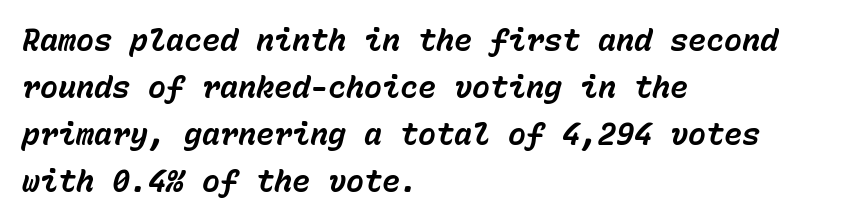
Q: Is the text bold? A: Yes.
Q: Is the text italic (slanted)? A: Yes, it leans right by about 15 degrees.
Q: Is the text underlined? A: No.
Q: How is the paragraph aligned? A: Left-aligned.
Q: Is the spacing between letters normal or unusually wide? A: Normal.
Q: Is the spacing between lines tight, normal or loose? A: Normal.
Q: Width (condensed, normal, or wide)? A: Normal.
Q: Stroke contrast? A: Low.
Q: x-height? A: Medium.
Q: Monospaced? A: Yes.
